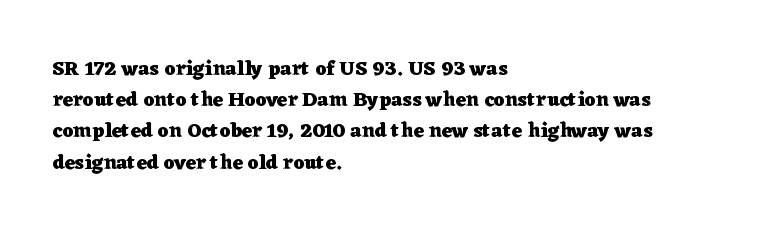
Q: Is the text bold? A: Yes.
Q: Is the text italic (slanted)? A: No, it is upright.
Q: Is the text underlined? A: No.
Q: How is the paragraph aligned? A: Left-aligned.
Q: Is the spacing between letters normal or unusually wide? A: Normal.
Q: Is the spacing between lines tight, normal or loose? A: Normal.
